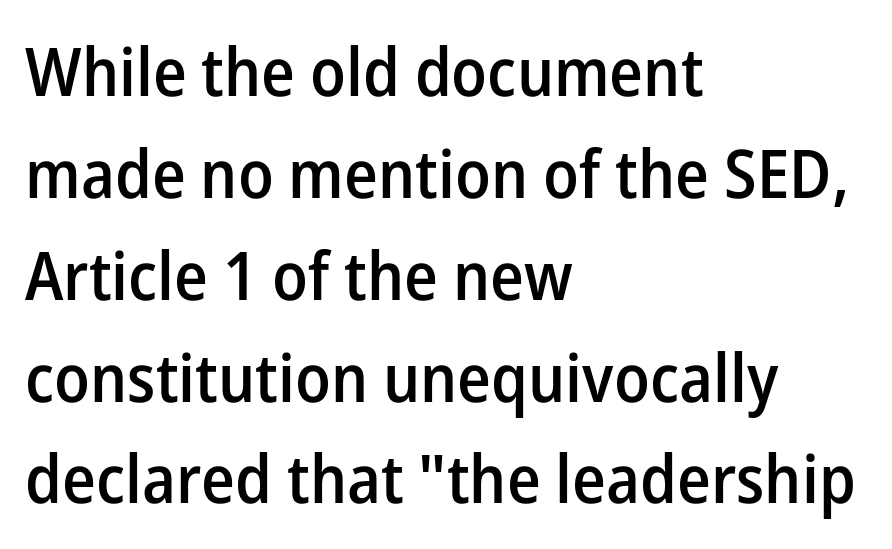
Q: Is the text bold? A: Semi-bold.
Q: Is the text italic (slanted)? A: No, it is upright.
Q: Is the typeface a serif or a sans-serif typeface? A: Sans-serif.
Q: Is the text underlined? A: No.
Q: How is the paragraph aligned? A: Left-aligned.
Q: Is the spacing between letters normal or unusually wide? A: Normal.
Q: Is the spacing between lines tight, normal or loose? A: Normal.
Q: Width (condensed, normal, or wide)? A: Normal.
Q: Stroke contrast? A: Low.
Q: x-height? A: Medium.
Q: Monospaced? A: No.
